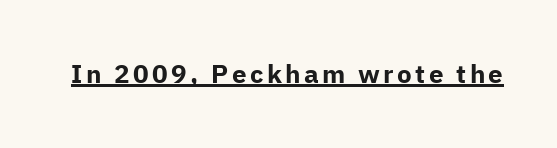
{"italic": "no", "bold": "yes", "underline": "yes", "glyph_px": 26}
